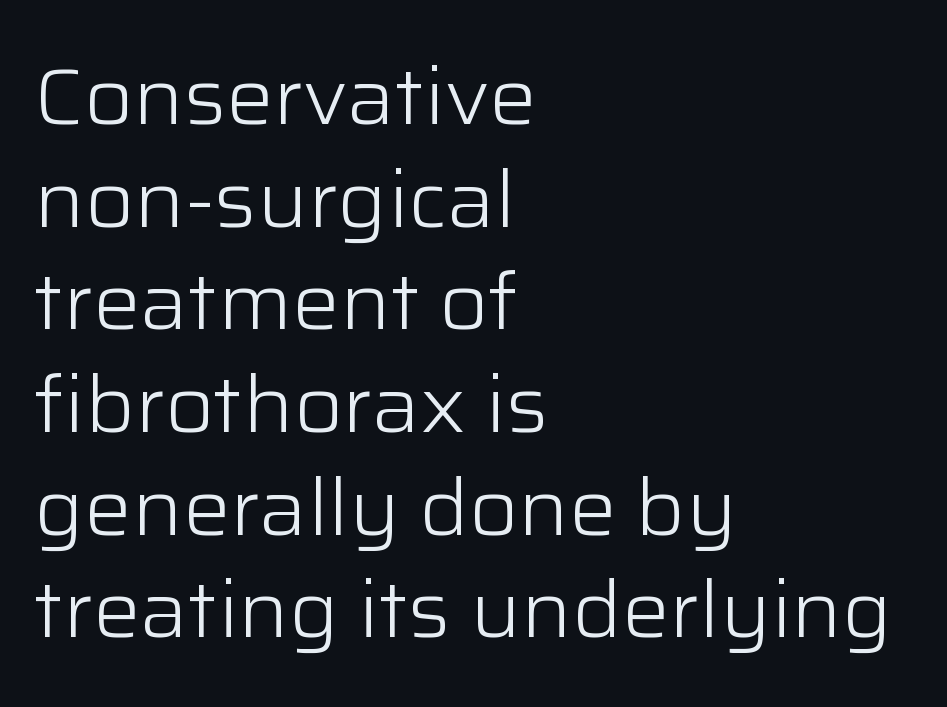
{"serif": "no", "italic": "no", "bold": "no", "weight": "light", "width": "normal", "stroke_contrast": "low", "x_height": "medium", "monospaced": "no", "underline": "no", "align": "left", "line_spacing": "normal", "line_spacing_ratio": 1.3, "letter_spacing": "normal", "letter_spacing_em": 0.0, "glyph_px": 79}
